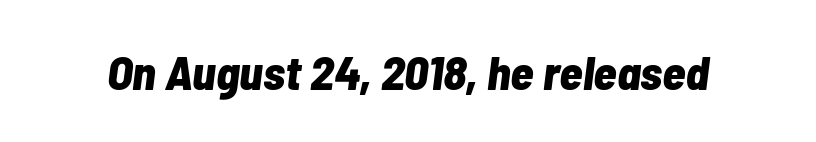
Chunky letters — that's bold for sure. No word sits above an underline. You could call the tracking neutral — neither tight nor loose. Yep, that's italic — everything's leaning.
